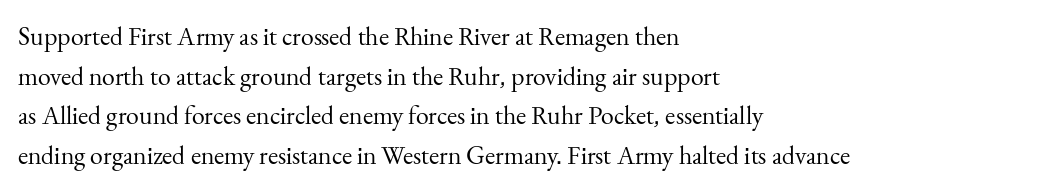
Q: Is the text bold? A: No.
Q: Is the text italic (slanted)? A: No, it is upright.
Q: Is the text underlined? A: No.
Q: How is the paragraph aligned? A: Left-aligned.
Q: Is the spacing between letters normal or unusually wide? A: Normal.
Q: Is the spacing between lines tight, normal or loose? A: Normal.
